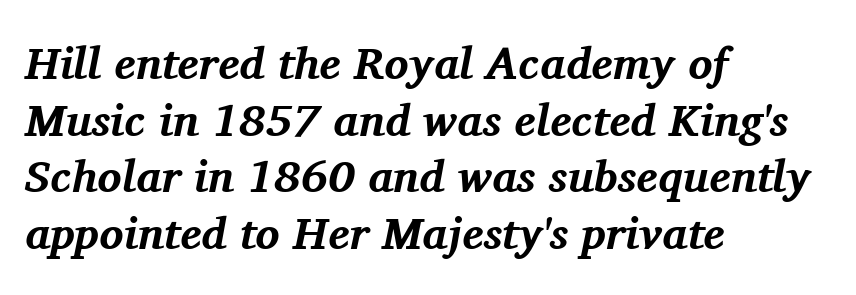
{"serif": "yes", "italic": "yes", "lean": "right", "slant_degrees": 11, "bold": "yes", "weight": "bold", "width": "normal", "stroke_contrast": "medium", "x_height": "medium", "monospaced": "no", "underline": "no", "align": "left", "line_spacing": "normal", "line_spacing_ratio": 1.26, "letter_spacing": "normal", "letter_spacing_em": 0.0, "glyph_px": 45}
